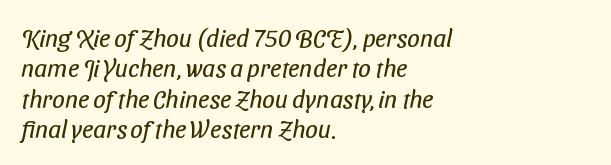
The letters look calm and open, with moderate or lighter stems. Does extra space separate the letters? No, they use regular spacing. Rule under the text: the space is simply empty. Left-aligned paragraph, ragged on the right.
